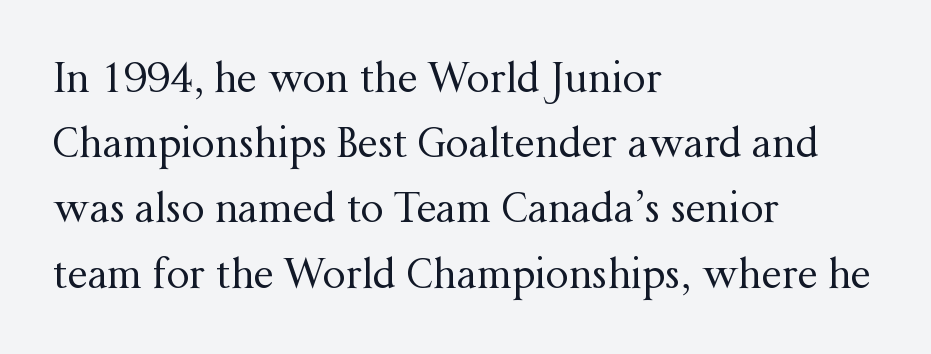
The image shows 41 px regular-weight serif type, upright; set left-aligned, normal line spacing (1.59x), normal letter spacing, not underlined; medium stroke contrast and a medium x-height.
